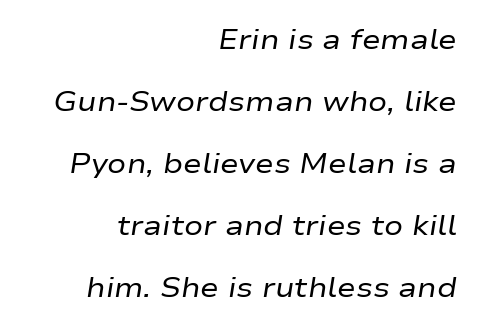
{"italic": "yes", "lean": "right", "slant_degrees": 9, "bold": "no", "weight": "regular", "width": "wide", "stroke_contrast": "low", "x_height": "medium", "monospaced": "no", "underline": "no", "align": "right", "line_spacing": "loose", "line_spacing_ratio": 2.21, "letter_spacing": "normal", "letter_spacing_em": 0.0, "glyph_px": 28}
